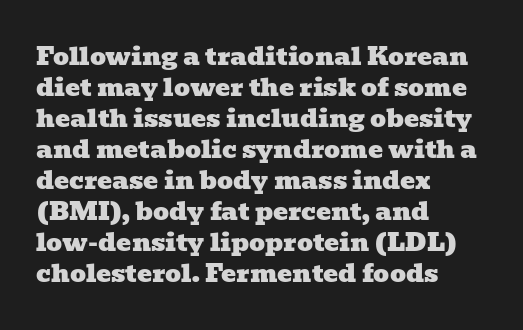
The space beneath each line is pristine and unruled. Compared with typical body copy, the letter spacing here is the same. One-word summary of the alignment: left.
